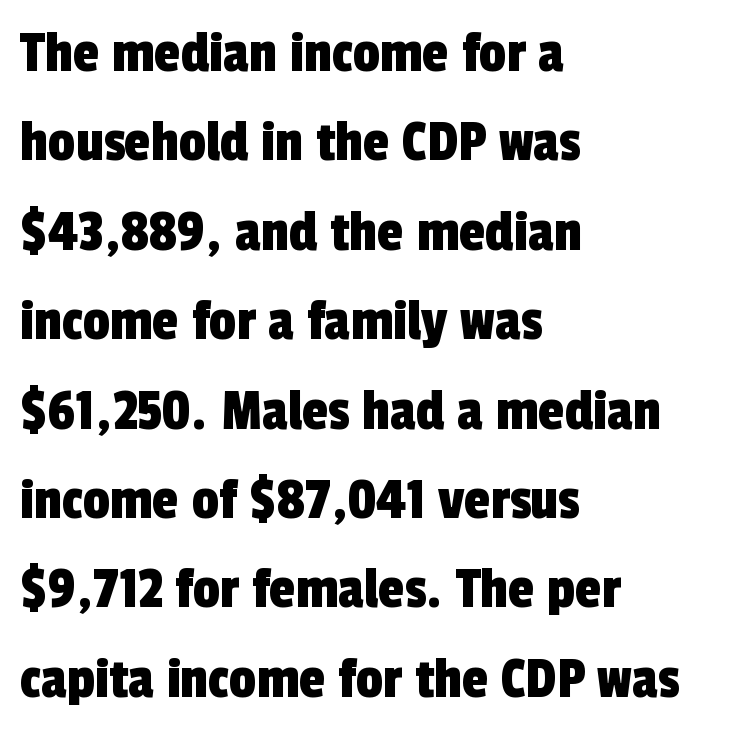
Underline: absent. The text was rendered using a sans face with plain stroke endings. The horizontal fit of the characters is conventional and even. The rows are spaced the way most documents space them. If you drew a ruler down the left edge, every line would touch it.
